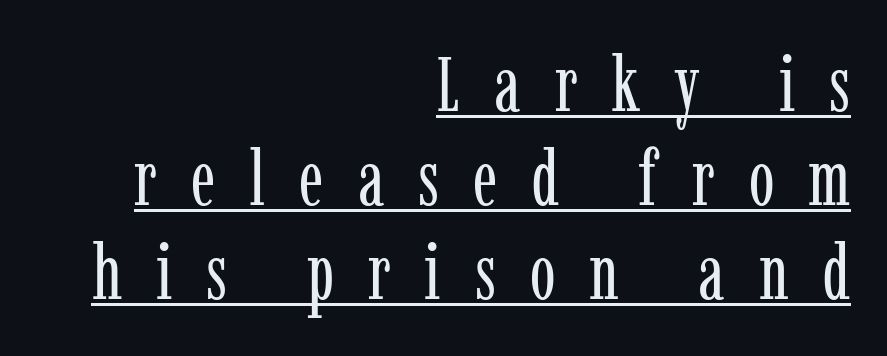
Q: Is the text bold? A: No.
Q: Is the text italic (slanted)? A: No, it is upright.
Q: Is the typeface a serif or a sans-serif typeface? A: Serif.
Q: Is the text underlined? A: Yes.
Q: How is the paragraph aligned? A: Right-aligned.
Q: Is the spacing between letters normal or unusually wide? A: Unusually wide.
Q: Width (condensed, normal, or wide)? A: Condensed.
Q: Stroke contrast? A: Low.
Q: x-height? A: Medium.
Q: Monospaced? A: No.
